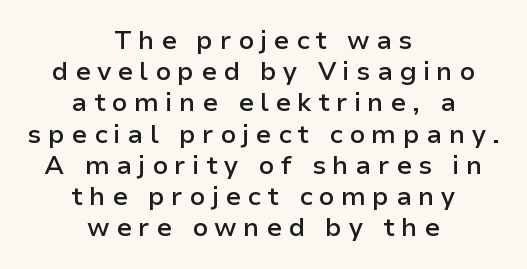
Q: Is the text bold? A: Semi-bold.
Q: Is the text italic (slanted)? A: No, it is upright.
Q: Is the text underlined? A: No.
Q: How is the paragraph aligned? A: Centered.
Q: Is the spacing between letters normal or unusually wide? A: Unusually wide.
